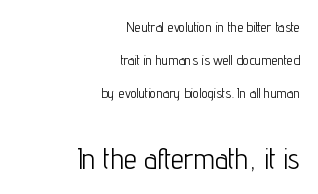
The space beneath each line is pristine and unruled. Weight class: somewhere from thin through regular. Visually the block forms a straight wall on the right and a jagged coastline on the left. Characters remain perfectly vertical along every line. The face used here is proportionally spaced, like ordinary book or web type. No feet cap the strokes, marking this as sans-serif type.
